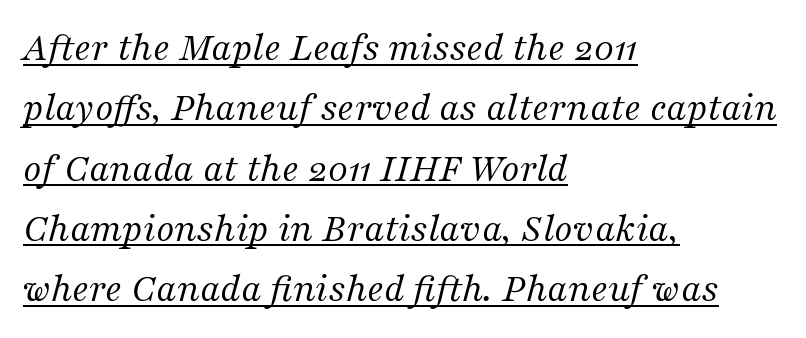
Q: Is the text bold? A: No.
Q: Is the text italic (slanted)? A: Yes, it leans right by about 16 degrees.
Q: Is the typeface a serif or a sans-serif typeface? A: Serif.
Q: Is the text underlined? A: Yes.
Q: How is the paragraph aligned? A: Left-aligned.
Q: Is the spacing between letters normal or unusually wide? A: Normal.
Q: Is the spacing between lines tight, normal or loose? A: Normal.
Q: Width (condensed, normal, or wide)? A: Normal.
Q: Stroke contrast? A: Medium.
Q: x-height? A: Medium.
Q: Monospaced? A: No.
